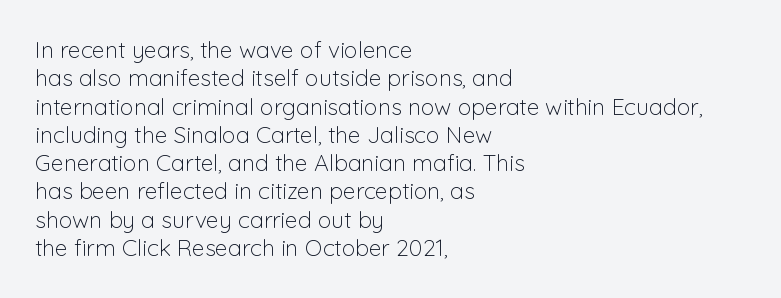
The image shows 23 px text type, upright; set left-aligned, line spacing 1.23x, normal letter spacing, not underlined.
